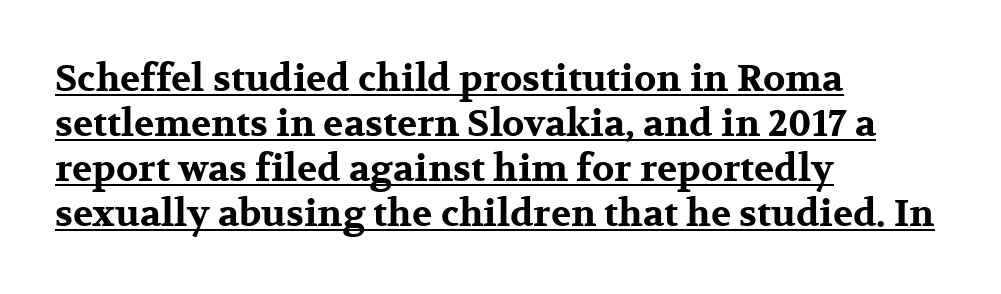
The typography opts for an upright posture over an oblique one. Tracking value appears to be zero — textbook default spacing. Proportional: the letters do not fall into vertical columns. Bold? Absolutely — the strokes are thick and heavy. The rag falls on the right side of this text block. A typesetter would label this face a serif.
